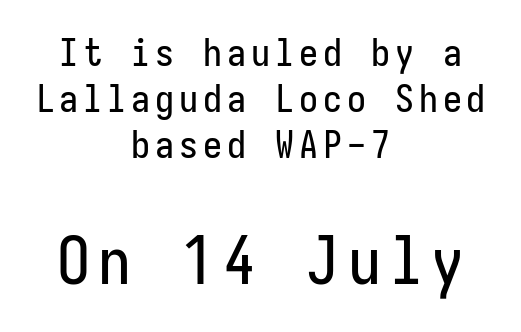
The more generous point size was reserved for the lower chunk. To sum up the face: it is a sans, with no serifs. Italic: no, the glyphs are upright roman. This rendering uses center alignment, leaving both contours irregular but symmetric. Descenders hang freely into open space.
